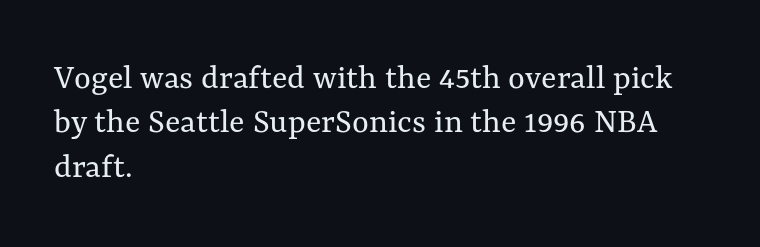
Q: Is the text bold? A: No.
Q: Is the text italic (slanted)? A: No, it is upright.
Q: Is the text underlined? A: No.
Q: How is the paragraph aligned? A: Left-aligned.
Q: Is the spacing between letters normal or unusually wide? A: Normal.
Q: Width (condensed, normal, or wide)? A: Normal.
Q: Stroke contrast? A: Medium.
Q: x-height? A: Medium.
Q: Monospaced? A: No.
